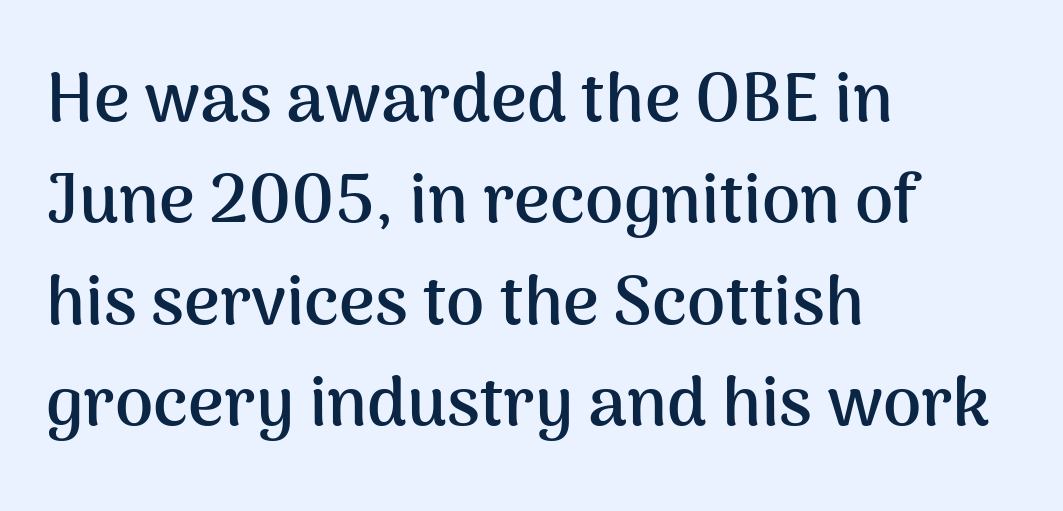
The image shows 69 px semibold sans-serif type, upright; set left-aligned, normal line spacing (1.47x), normal letter spacing, not underlined; medium stroke contrast and a medium x-height.
